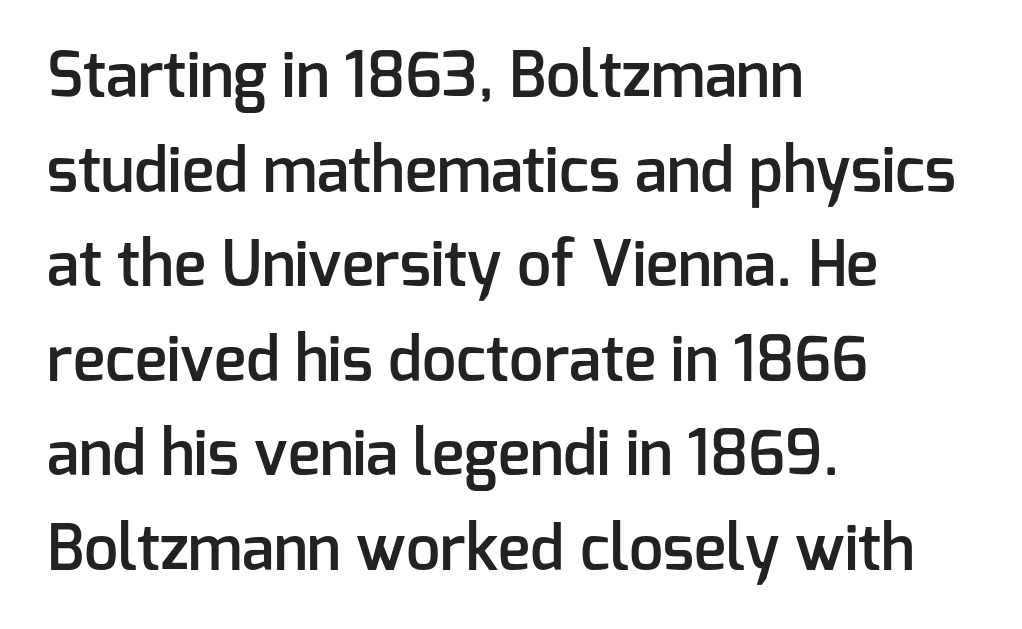
The image shows 61 px semibold sans-serif type, upright; set left-aligned, normal line spacing (1.55x), normal letter spacing, not underlined; low stroke contrast and a medium x-height.
